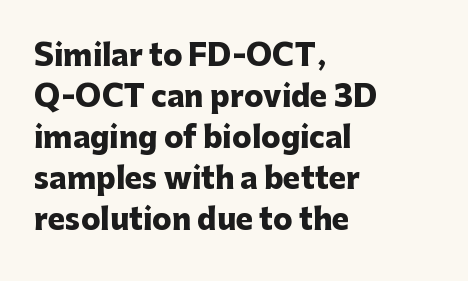
{"serif": "no", "italic": "no", "bold": "yes", "weight": "heavy", "width": "normal", "stroke_contrast": "low", "x_height": "medium", "monospaced": "no", "underline": "no", "align": "left", "line_spacing": "normal", "line_spacing_ratio": 1.41, "letter_spacing": "normal", "letter_spacing_em": 0.0, "glyph_px": 29}
